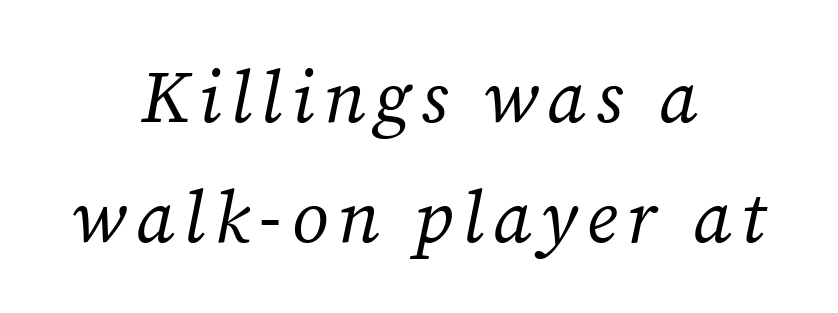
The image shows 73 px regular-weight serif type, italic (leaning right); set centered, normal line spacing (1.64x), not underlined; medium stroke contrast and a medium x-height.
